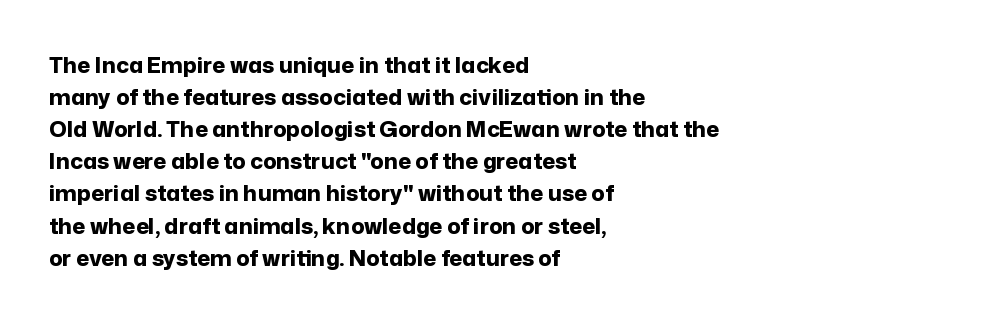
{"italic": "no", "bold": "yes", "underline": "no", "align": "left", "line_spacing": "normal", "line_spacing_ratio": 1.46, "letter_spacing": "normal", "letter_spacing_em": 0.0, "glyph_px": 22}
